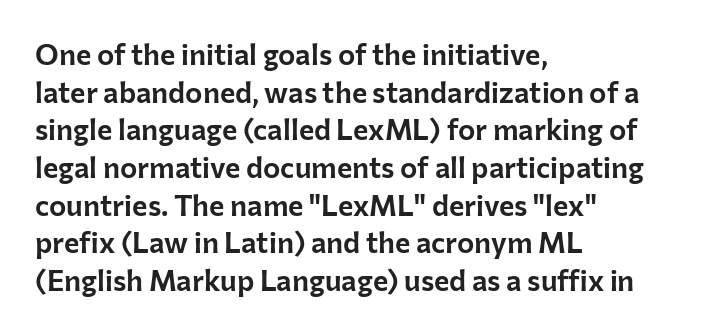
You could not count columns in this text — the font is proportionally spaced. The ragged edge is on the right, which tells us the setting is flush left. The typeface chosen for these lines omits serifs. Lines of text with bare space underneath.
